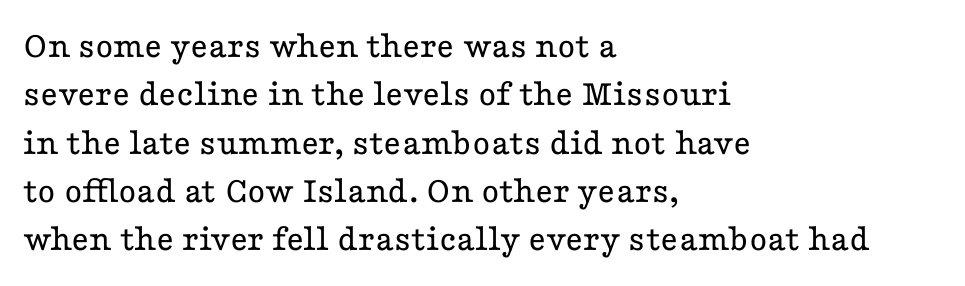
Q: Is the text bold? A: No.
Q: Is the text italic (slanted)? A: No, it is upright.
Q: Is the typeface a serif or a sans-serif typeface? A: Serif.
Q: Is the text underlined? A: No.
Q: How is the paragraph aligned? A: Left-aligned.
Q: Is the spacing between letters normal or unusually wide? A: Normal.
Q: Is the spacing between lines tight, normal or loose? A: Normal.
Q: Width (condensed, normal, or wide)? A: Wide.
Q: Stroke contrast? A: Low.
Q: x-height? A: Medium.
Q: Monospaced? A: No.
